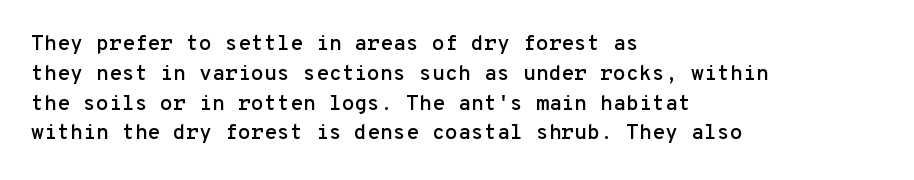
The image shows 21 px text type, upright; set left-aligned, normal line spacing (1.42x), normal letter spacing, not underlined.
